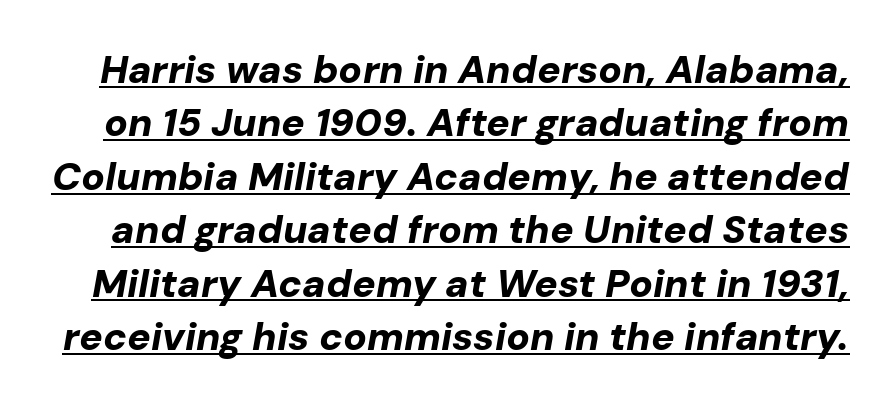
{"italic": "yes", "lean": "right", "slant_degrees": 10, "bold": "yes", "weight": "bold", "width": "normal", "stroke_contrast": "low", "x_height": "medium", "monospaced": "no", "underline": "yes", "line_spacing": "normal", "line_spacing_ratio": 1.37, "letter_spacing": "normal", "letter_spacing_em": 0.0, "glyph_px": 39}
